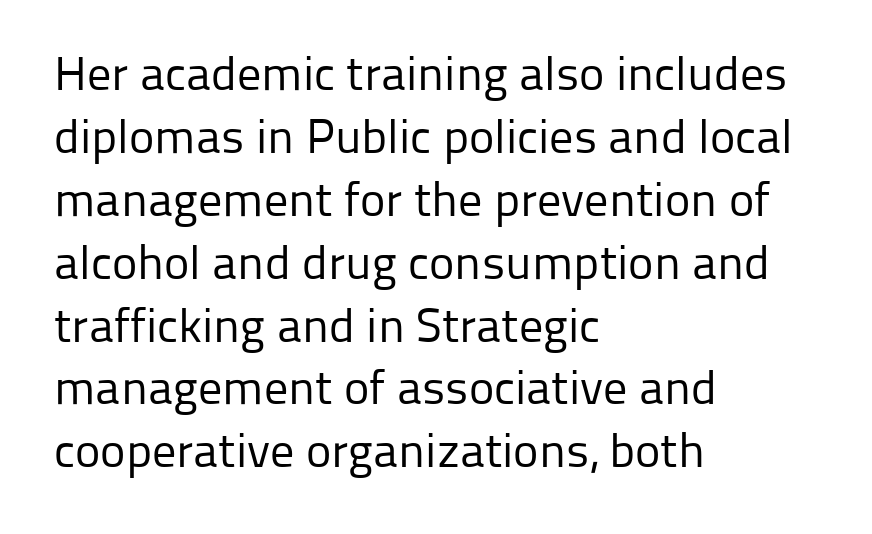
The image shows 48 px regular-weight sans-serif type, upright; set left-aligned, normal line spacing (1.31x), normal letter spacing, not underlined; low stroke contrast and a medium x-height.
